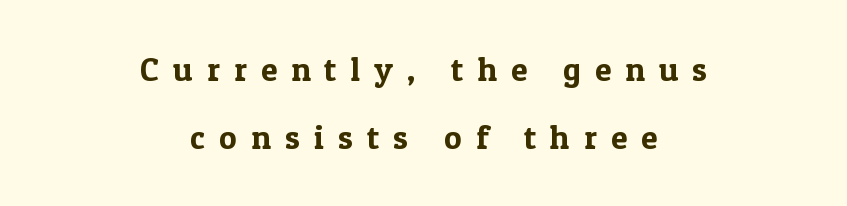
The image shows 33 px serif type, upright; set centered, loose line spacing (2.05x), unusually wide letter spacing (+0.43 em), not underlined; a medium x-height.
